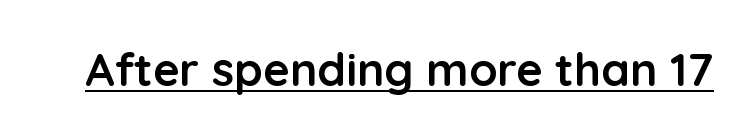
Q: Is the text bold? A: Yes.
Q: Is the text italic (slanted)? A: No, it is upright.
Q: Is the typeface a serif or a sans-serif typeface? A: Sans-serif.
Q: Is the text underlined? A: Yes.
Q: Is the spacing between letters normal or unusually wide? A: Normal.
Q: Width (condensed, normal, or wide)? A: Normal.
Q: Stroke contrast? A: Low.
Q: x-height? A: Medium.
Q: Monospaced? A: No.
